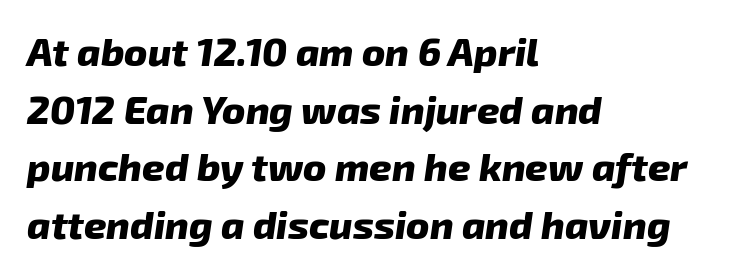
There's an unmistakable incline to the writing here. In CSS terms this would be text-align: left. Thick stems and heavy bowls — unmistakably bold. The gap between lines stays unmarked. Varying glyph widths throughout — classic text-font behaviour.
